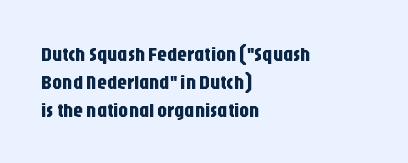
{"italic": "no", "underline": "no", "align": "left", "line_spacing": "normal", "line_spacing_ratio": 1.4, "letter_spacing": "normal", "letter_spacing_em": 0.0, "glyph_px": 20}
